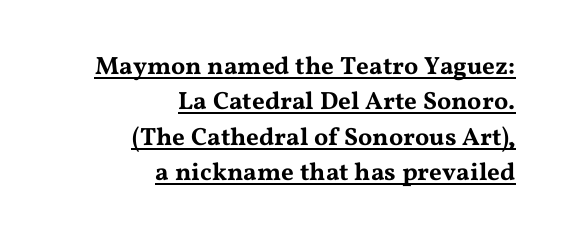
{"italic": "no", "underline": "yes", "align": "right", "line_spacing": "normal", "line_spacing_ratio": 1.42, "letter_spacing": "normal", "letter_spacing_em": 0.0, "glyph_px": 25}
